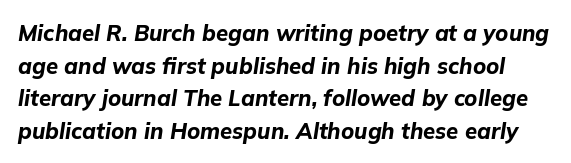
No extra tracking has been applied to these lines. Students, this is bold: see how much ink each stroke carries. The rendering uses a moderate line-height, typical for paragraphs. The baseline area is clear.
